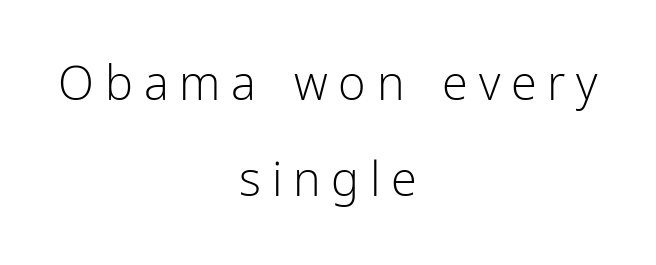
Q: Is the text bold? A: No.
Q: Is the text italic (slanted)? A: No, it is upright.
Q: Is the typeface a serif or a sans-serif typeface? A: Sans-serif.
Q: Is the text underlined? A: No.
Q: How is the paragraph aligned? A: Centered.
Q: Is the spacing between letters normal or unusually wide? A: Unusually wide.
Q: Is the spacing between lines tight, normal or loose? A: Loose.
Q: Width (condensed, normal, or wide)? A: Normal.
Q: Stroke contrast? A: Low.
Q: x-height? A: Medium.
Q: Monospaced? A: No.
